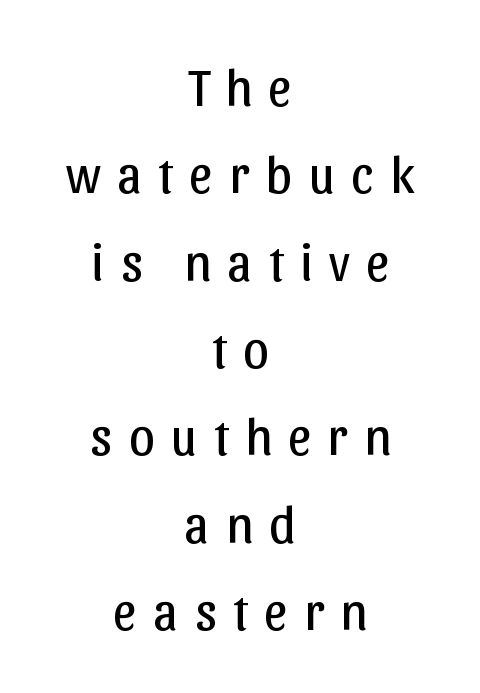
The image shows 52 px regular-weight sans-serif type, upright; set centered, normal line spacing (1.68x), unusually wide letter spacing (+0.31 em), not underlined; low stroke contrast and a medium x-height.
